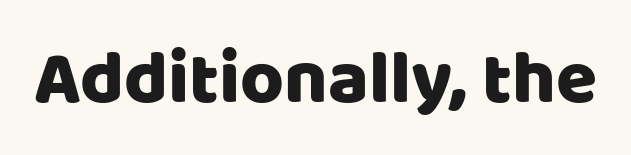
The image shows 75 px sans-serif type, upright; set normal letter spacing, not underlined; low stroke contrast and a large x-height.
